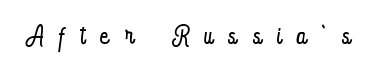
{"bold": "no", "weight": "light", "width": "condensed", "stroke_contrast": "low", "x_height": "small", "monospaced": "no", "underline": "no", "letter_spacing": "wide", "letter_spacing_em": 0.44, "glyph_px": 36}
